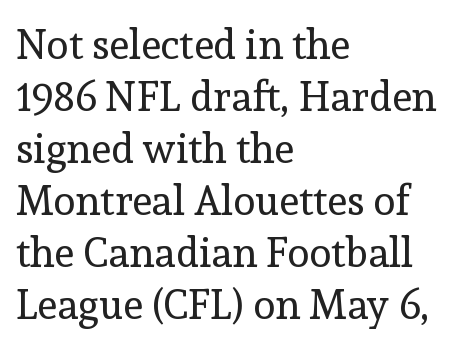
The image shows 41 px regular-weight serif type, upright; set left-aligned, normal line spacing (1.27x), normal letter spacing, not underlined; a medium x-height.
